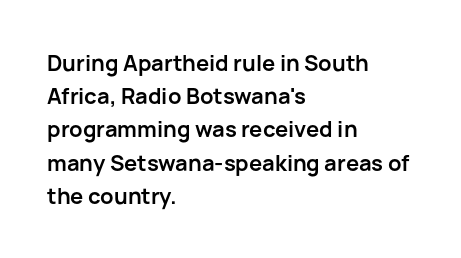
{"italic": "no", "bold": "yes", "underline": "no", "align": "left", "line_spacing": "normal", "line_spacing_ratio": 1.51, "letter_spacing": "normal", "letter_spacing_em": 0.0, "glyph_px": 22}
